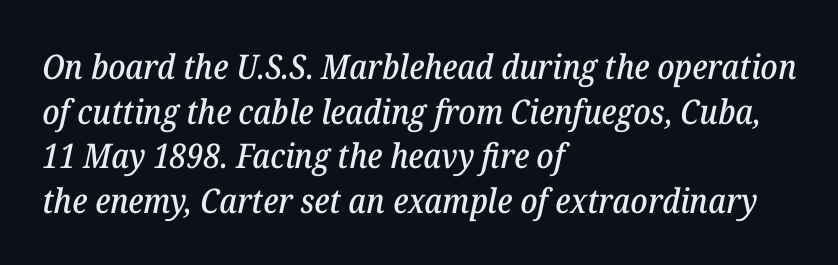
Q: Is the text italic (slanted)? A: Yes, it leans right by about 12 degrees.
Q: Is the typeface a serif or a sans-serif typeface? A: Serif.
Q: Is the text underlined? A: No.
Q: How is the paragraph aligned? A: Left-aligned.
Q: Is the spacing between letters normal or unusually wide? A: Normal.
Q: Is the spacing between lines tight, normal or loose? A: Normal.
Q: Width (condensed, normal, or wide)? A: Normal.
Q: Stroke contrast? A: Low.
Q: x-height? A: Medium.
Q: Monospaced? A: No.
